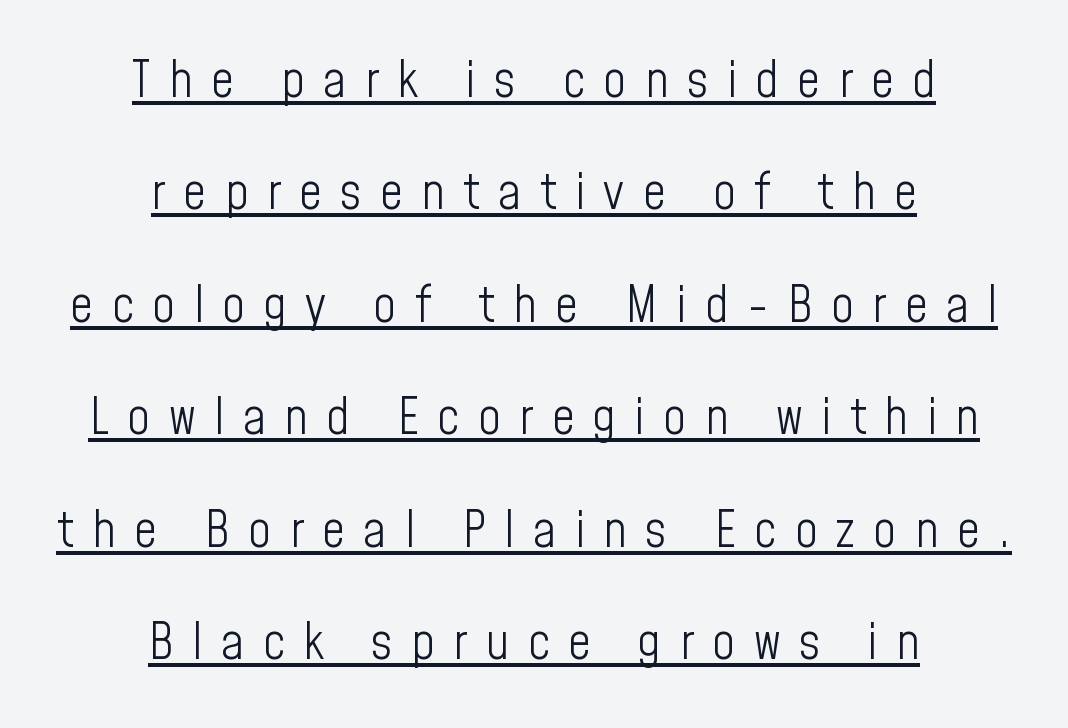
The image shows 50 px light, condensed sans-serif type, upright; set centered, loose line spacing (2.25x), unusually wide letter spacing (+0.37 em), underlined; low stroke contrast and a medium x-height.
